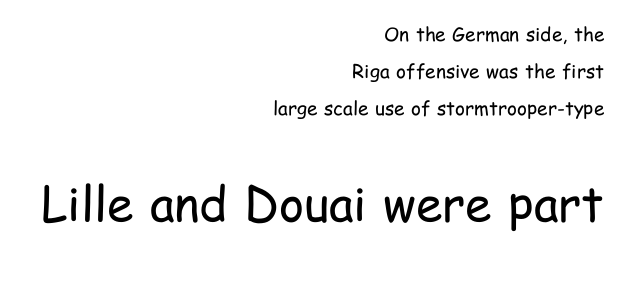
The image shows 48 px regular-weight, condensed sans-serif type, upright; set right-aligned, loose line spacing (1.96x), normal letter spacing, not underlined; the second (bottom) block is 2.53x larger; low stroke contrast and a medium x-height.
